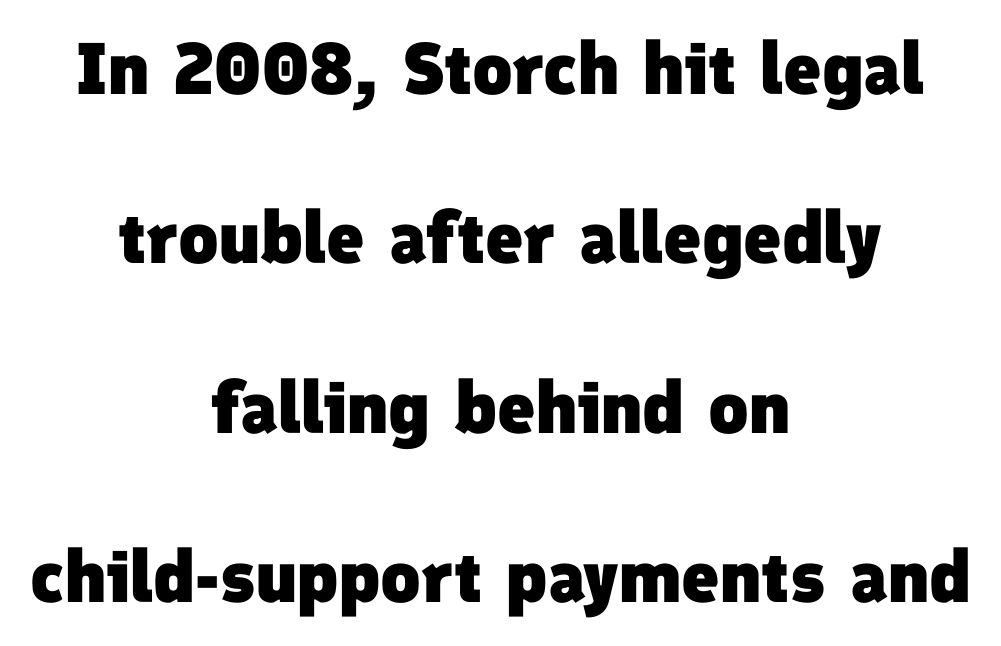
{"serif": "no", "bold": "yes", "weight": "heavy", "width": "normal", "stroke_contrast": "low", "x_height": "medium", "monospaced": "no", "underline": "no", "align": "center", "line_spacing": "loose", "line_spacing_ratio": 2.32, "letter_spacing": "normal", "letter_spacing_em": 0.0, "glyph_px": 73}
